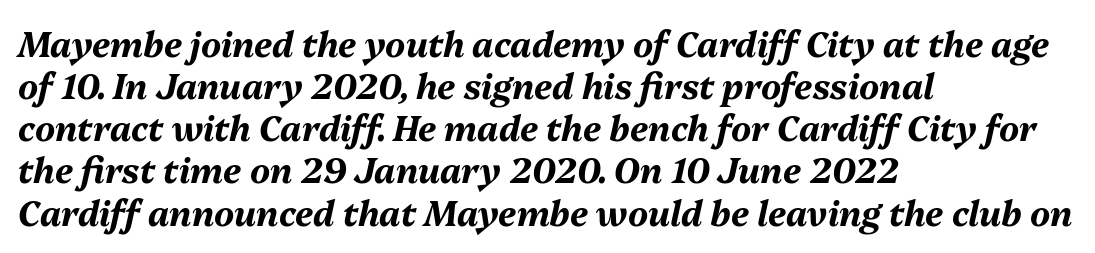
Posture: slanted. Each row of text sits above clean, open space. The sample has been set heavy, in full bold. The rag falls on the right side of this text block.
